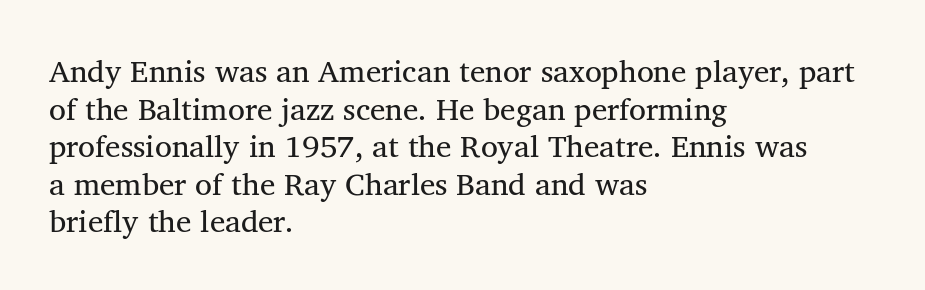
The image shows 31 px regular-weight serif type, upright; set left-aligned, line spacing 1.21x, normal letter spacing, not underlined; medium stroke contrast and a medium x-height.
